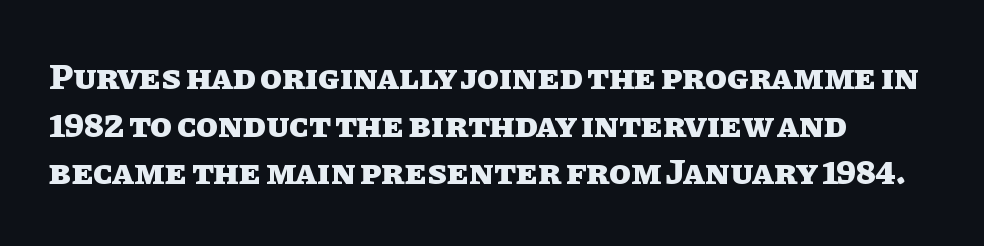
{"italic": "no", "bold": "yes", "weight": "heavy", "width": "normal", "stroke_contrast": "low", "x_height": "large", "monospaced": "no", "underline": "no", "line_spacing": "normal", "line_spacing_ratio": 1.32, "letter_spacing": "normal", "letter_spacing_em": 0.0, "glyph_px": 36}
